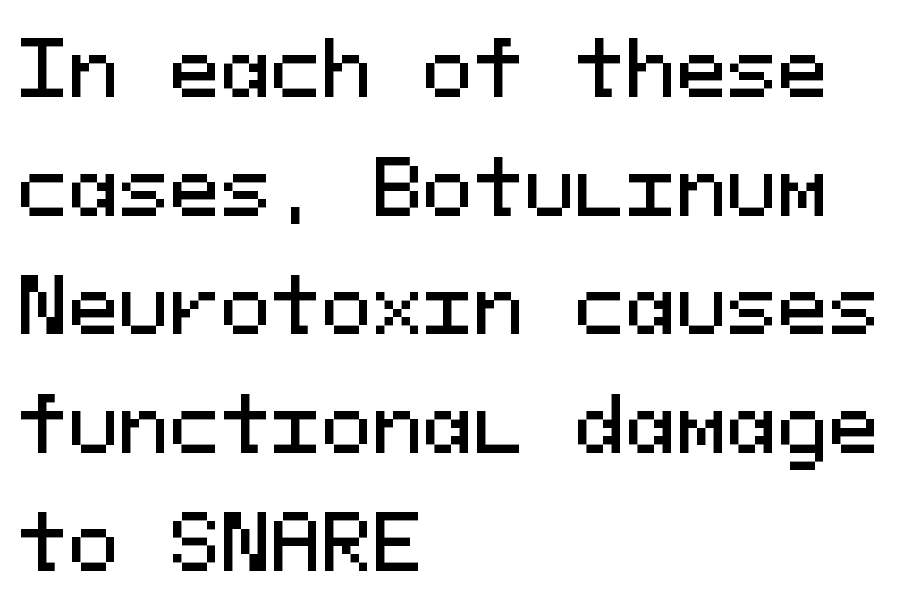
The image shows 76 px sans-serif type, upright, monospaced; set left-aligned, normal line spacing (1.56x), normal letter spacing, not underlined; medium stroke contrast and a medium x-height.
